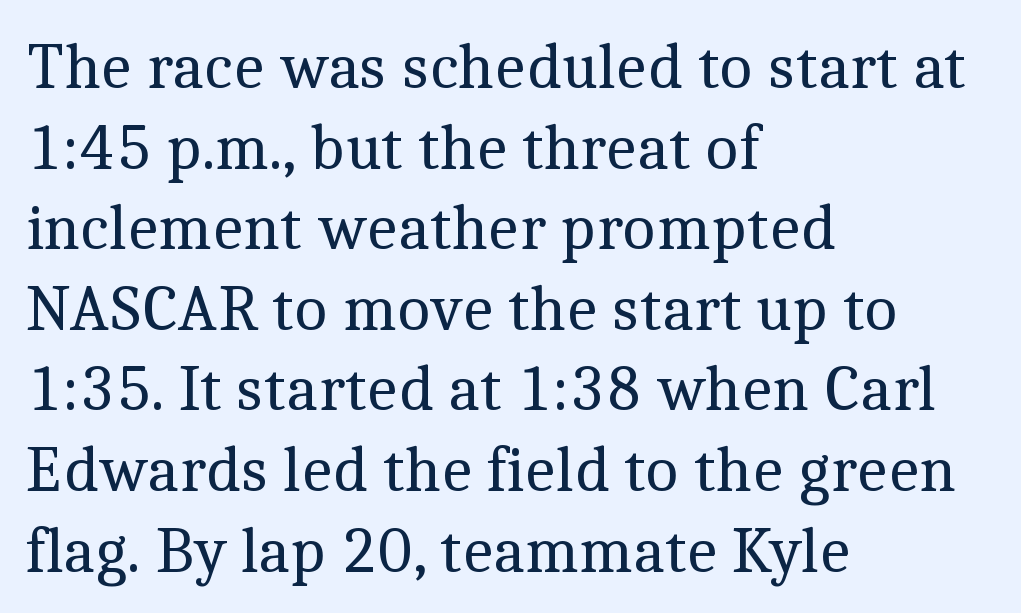
The cut favours lightness, reaching ordinary text weight at its darkest. The face used here is proportionally spaced, like ordinary book or web type. To sum up the face: it has serifs. The words here are not underlined. Style check: upright.
